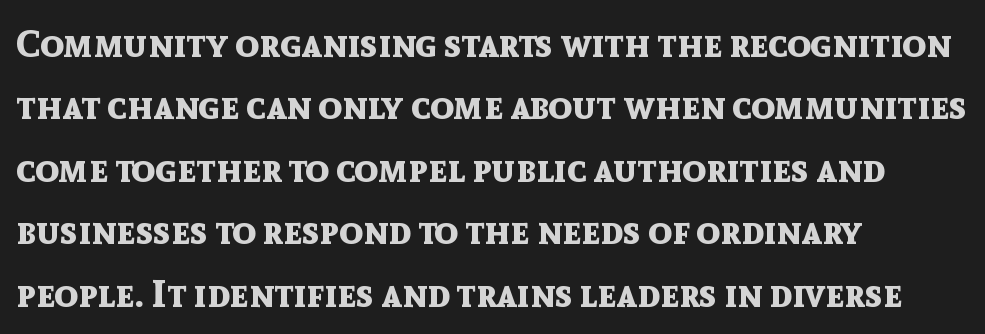
{"serif": "no", "italic": "no", "bold": "yes", "weight": "bold", "width": "normal", "x_height": "medium", "monospaced": "no", "underline": "no", "align": "left", "line_spacing": "normal", "line_spacing_ratio": 1.6, "letter_spacing": "normal", "letter_spacing_em": 0.0, "glyph_px": 39}
